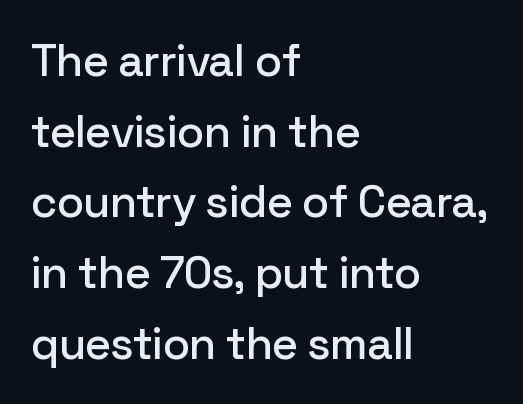
Q: Is the text italic (slanted)? A: No, it is upright.
Q: Is the typeface a serif or a sans-serif typeface? A: Sans-serif.
Q: Is the text underlined? A: No.
Q: How is the paragraph aligned? A: Left-aligned.
Q: Is the spacing between letters normal or unusually wide? A: Normal.
Q: Is the spacing between lines tight, normal or loose? A: Normal.
Q: Width (condensed, normal, or wide)? A: Normal.
Q: Stroke contrast? A: Low.
Q: x-height? A: Medium.
Q: Monospaced? A: No.
